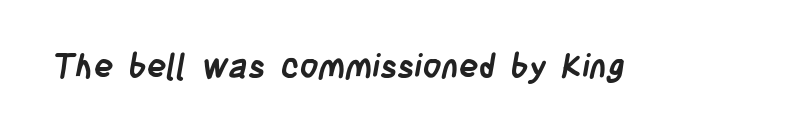
{"serif": "no", "bold": "yes", "weight": "semibold", "width": "condensed", "stroke_contrast": "low", "x_height": "large", "monospaced": "no", "underline": "no", "letter_spacing": "normal", "letter_spacing_em": 0.0, "glyph_px": 33}
